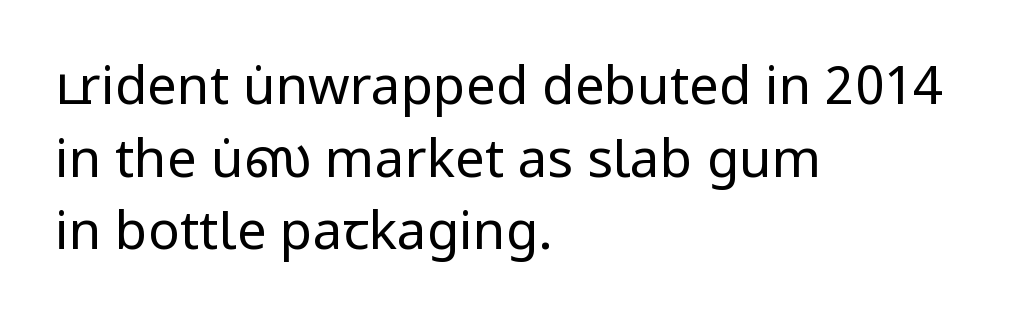
Q: Is the text bold? A: No.
Q: Is the text italic (slanted)? A: No, it is upright.
Q: Is the typeface a serif or a sans-serif typeface? A: Sans-serif.
Q: Is the text underlined? A: No.
Q: How is the paragraph aligned? A: Left-aligned.
Q: Is the spacing between letters normal or unusually wide? A: Normal.
Q: Is the spacing between lines tight, normal or loose? A: Normal.
Q: Width (condensed, normal, or wide)? A: Normal.
Q: Stroke contrast? A: Low.
Q: x-height? A: Medium.
Q: Monospaced? A: No.
